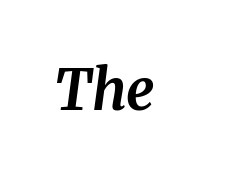
The image shows 56 px bold serif type, italic (leaning right); set normal letter spacing, not underlined; medium stroke contrast and a medium x-height.
